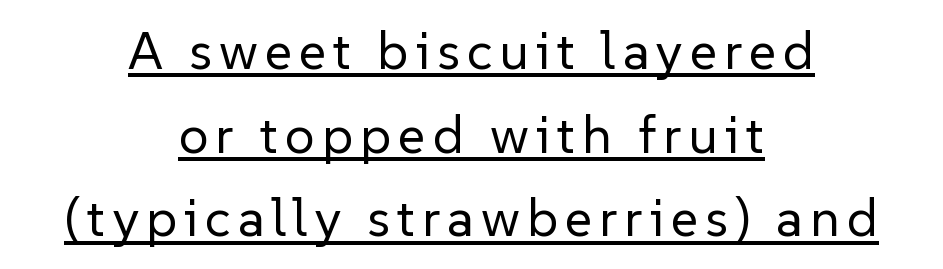
{"serif": "no", "italic": "no", "bold": "no", "weight": "regular", "width": "normal", "stroke_contrast": "low", "x_height": "medium", "monospaced": "no", "underline": "yes", "align": "center", "line_spacing": "normal", "line_spacing_ratio": 1.58, "glyph_px": 53}
